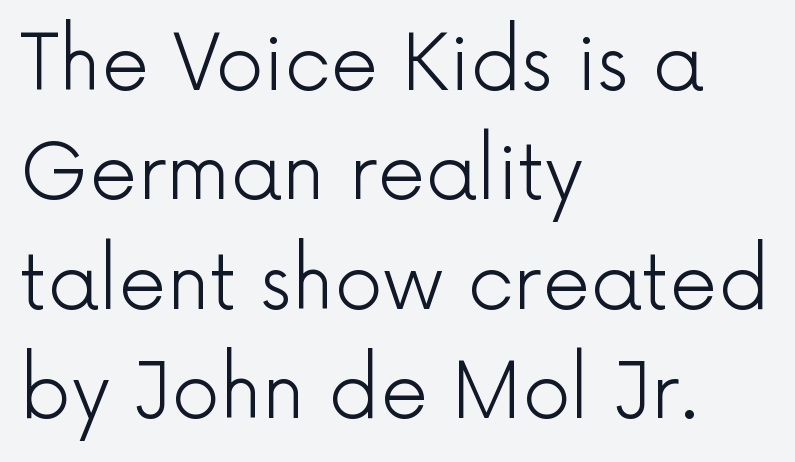
The image shows 76 px light sans-serif type, upright; set left-aligned, normal line spacing (1.44x), normal letter spacing, not underlined; a medium x-height.
